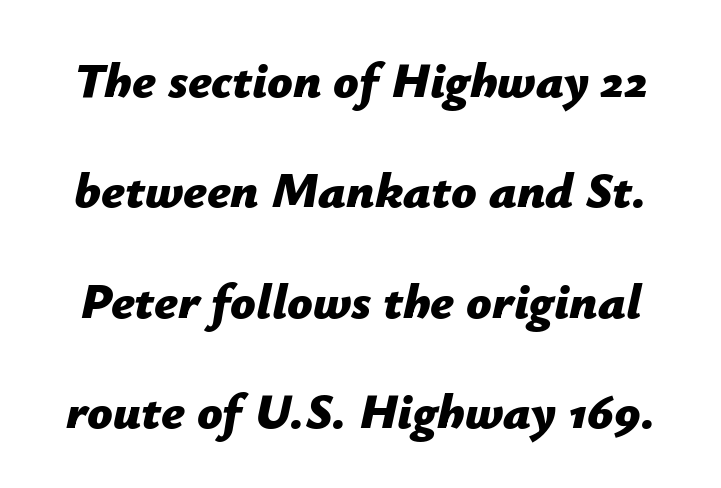
{"italic": "yes", "lean": "right", "slant_degrees": 12, "bold": "yes", "weight": "bold", "width": "normal", "stroke_contrast": "low", "x_height": "medium", "monospaced": "no", "underline": "no", "line_spacing": "loose", "line_spacing_ratio": 2.21, "letter_spacing": "normal", "letter_spacing_em": 0.0, "glyph_px": 50}
